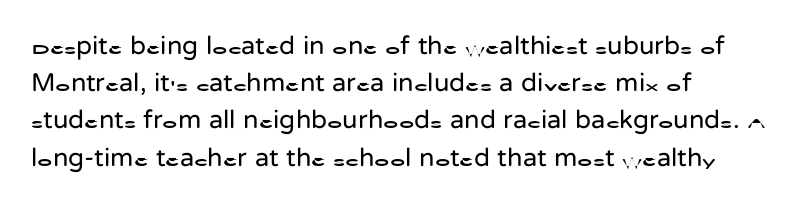
Q: Is the text bold? A: No.
Q: Is the text italic (slanted)? A: No, it is upright.
Q: Is the text underlined? A: No.
Q: How is the paragraph aligned? A: Left-aligned.
Q: Is the spacing between letters normal or unusually wide? A: Normal.
Q: Is the spacing between lines tight, normal or loose? A: Normal.
